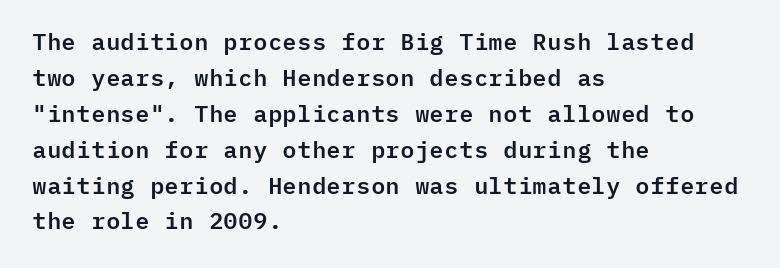
The image shows 23 px text type, upright; set left-aligned, normal line spacing (1.56x), normal letter spacing, not underlined.
